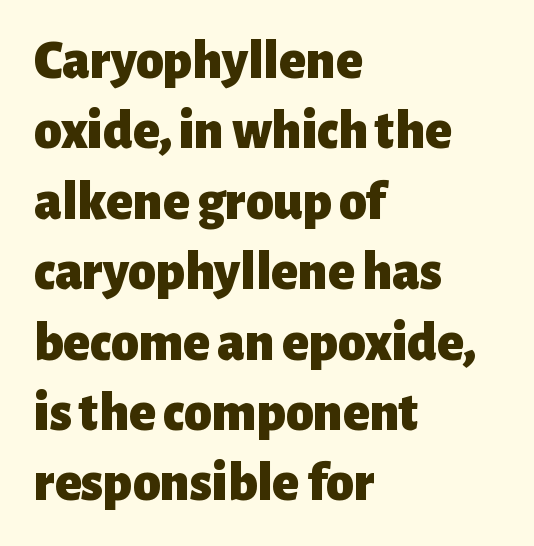
Q: Is the text bold? A: Yes.
Q: Is the text italic (slanted)? A: No, it is upright.
Q: Is the typeface a serif or a sans-serif typeface? A: Sans-serif.
Q: Is the text underlined? A: No.
Q: How is the paragraph aligned? A: Left-aligned.
Q: Is the spacing between letters normal or unusually wide? A: Normal.
Q: Is the spacing between lines tight, normal or loose? A: Normal.
Q: Width (condensed, normal, or wide)? A: Normal.
Q: Stroke contrast? A: Low.
Q: x-height? A: Medium.
Q: Monospaced? A: No.
